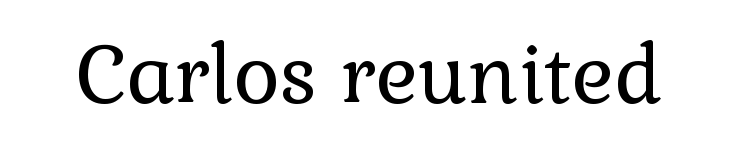
Letters have the restrained weight of plain body copy at most. Lines of text with bare space underneath. Is this a fixed-width face? No — the glyphs have proportional, varying widths. Are there feet on the stems? There are — it's a serif.
